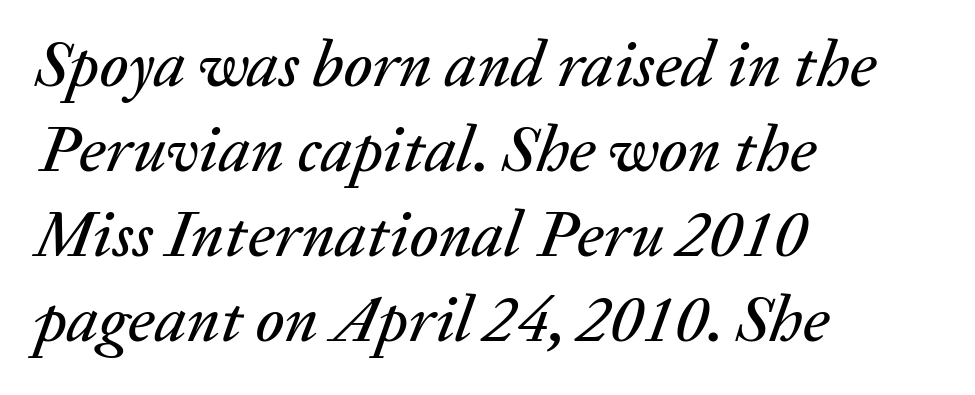
The image shows 66 px text type, italic (leaning right); set left-aligned, normal line spacing (1.29x), normal letter spacing, not underlined; medium stroke contrast and a medium x-height.
